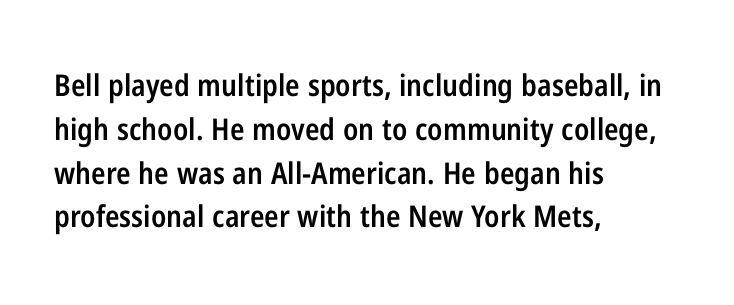
Q: Is the text bold? A: Semi-bold.
Q: Is the text italic (slanted)? A: No, it is upright.
Q: Is the typeface a serif or a sans-serif typeface? A: Sans-serif.
Q: Is the text underlined? A: No.
Q: How is the paragraph aligned? A: Left-aligned.
Q: Is the spacing between letters normal or unusually wide? A: Normal.
Q: Is the spacing between lines tight, normal or loose? A: Normal.
Q: Width (condensed, normal, or wide)? A: Condensed.
Q: Stroke contrast? A: Low.
Q: x-height? A: Medium.
Q: Monospaced? A: No.
